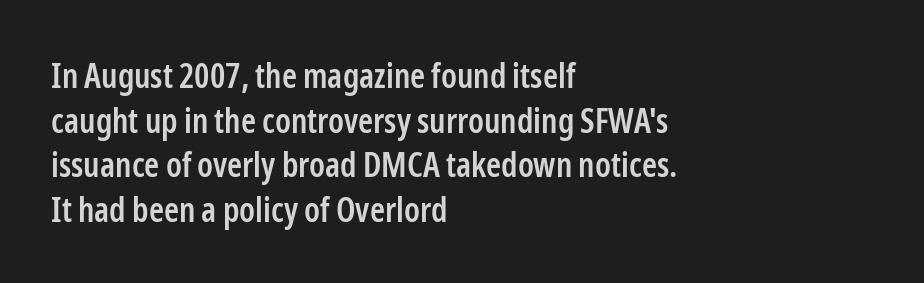
I'd call this a sans setting — the letters go barefoot. Each word holds together tightly as a unit, with standard inter-letter gaps. Horizontal alignment here is leftward, the default for most running prose. Just letters on the line, the space beneath them empty. Posture: vertical.
